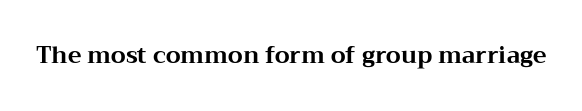
Notice how thick the strokes are: this is what a full bold looks like. In terms of letterspacing, this is plain default setting. The specimen omits any rule beneath the text block's lines. The lettering stays uniformly vertical, giving the passage a roman look.
